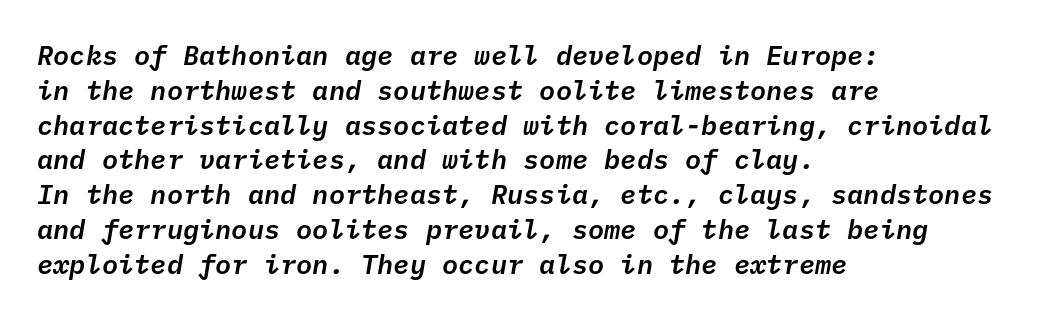
The image shows 27 px text type, italic (leaning right); set left-aligned, normal line spacing (1.29x), normal letter spacing, not underlined.
